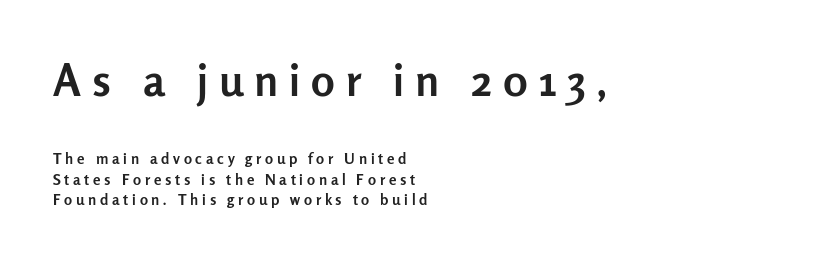
Q: Is the text bold? A: Yes.
Q: Is the text italic (slanted)? A: No, it is upright.
Q: Is the typeface a serif or a sans-serif typeface? A: Sans-serif.
Q: Is the text underlined? A: No.
Q: How is the paragraph aligned? A: Left-aligned.
Q: Is the spacing between letters normal or unusually wide? A: Unusually wide.
Q: Is the spacing between lines tight, normal or loose? A: Normal.
Q: Which block of text is set in a larger size, the first (top) or the second (bottom)? A: The first (top) one.
Q: Width (condensed, normal, or wide)? A: Normal.
Q: Stroke contrast? A: Low.
Q: x-height? A: Medium.
Q: Monospaced? A: No.
